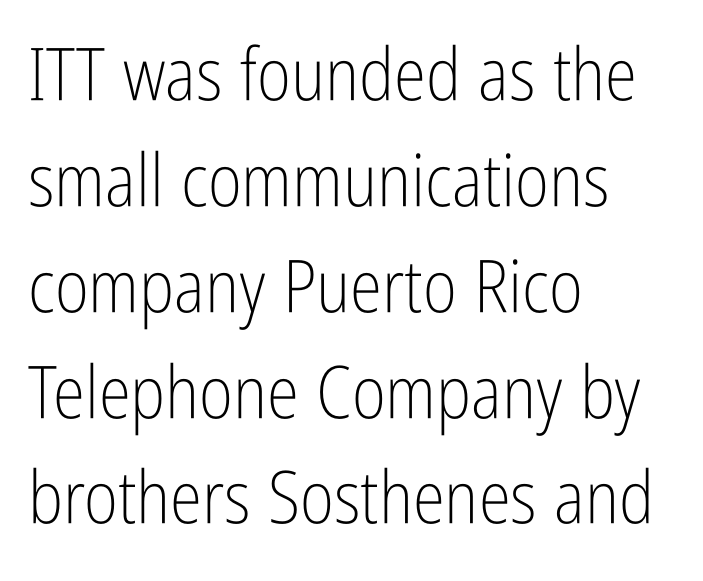
Q: Is the text bold? A: No.
Q: Is the text italic (slanted)? A: No, it is upright.
Q: Is the typeface a serif or a sans-serif typeface? A: Sans-serif.
Q: Is the text underlined? A: No.
Q: How is the paragraph aligned? A: Left-aligned.
Q: Is the spacing between letters normal or unusually wide? A: Normal.
Q: Is the spacing between lines tight, normal or loose? A: Normal.
Q: Width (condensed, normal, or wide)? A: Condensed.
Q: Stroke contrast? A: Low.
Q: x-height? A: Medium.
Q: Monospaced? A: No.
